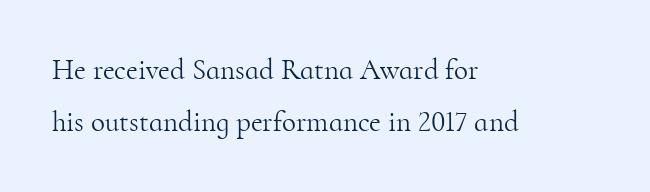
Do the characters align in a grid? No, the font is proportional. Plain, unruled lines of type. Stroke thickness stays within the range of a standard reading face or lighter. The typography opts for an upright posture over an oblique one. Is the block centered? No — it sits flush against the left margin. This rendering leaves character spacing at its baseline value.
